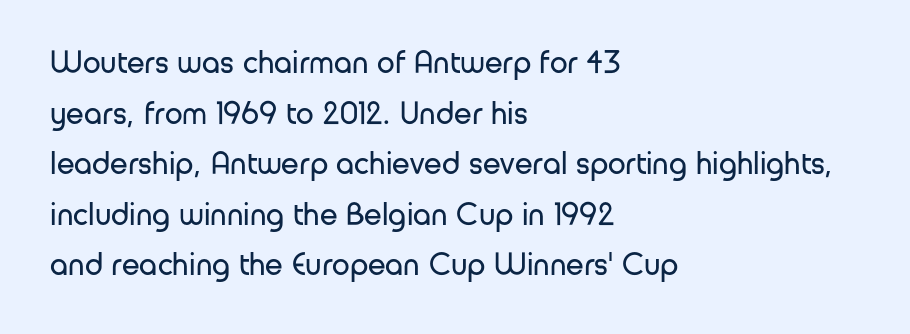
Q: Is the text bold? A: No.
Q: Is the text italic (slanted)? A: No, it is upright.
Q: Is the typeface a serif or a sans-serif typeface? A: Sans-serif.
Q: Is the text underlined? A: No.
Q: How is the paragraph aligned? A: Left-aligned.
Q: Is the spacing between letters normal or unusually wide? A: Normal.
Q: Is the spacing between lines tight, normal or loose? A: Normal.
Q: Width (condensed, normal, or wide)? A: Normal.
Q: Stroke contrast? A: Low.
Q: x-height? A: Medium.
Q: Monospaced? A: No.
